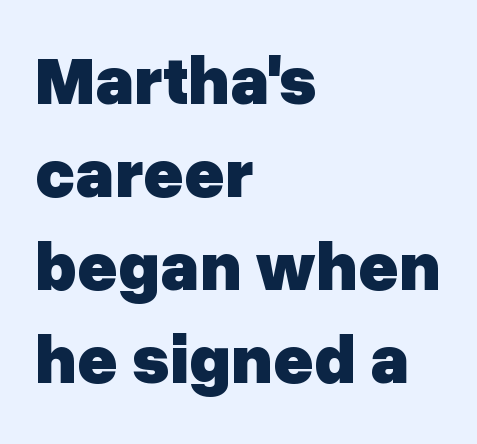
Q: Is the text bold? A: Yes.
Q: Is the text italic (slanted)? A: No, it is upright.
Q: Is the typeface a serif or a sans-serif typeface? A: Sans-serif.
Q: Is the text underlined? A: No.
Q: How is the paragraph aligned? A: Left-aligned.
Q: Is the spacing between letters normal or unusually wide? A: Normal.
Q: Is the spacing between lines tight, normal or loose? A: Normal.
Q: Width (condensed, normal, or wide)? A: Normal.
Q: Stroke contrast? A: Low.
Q: x-height? A: Medium.
Q: Monospaced? A: No.
